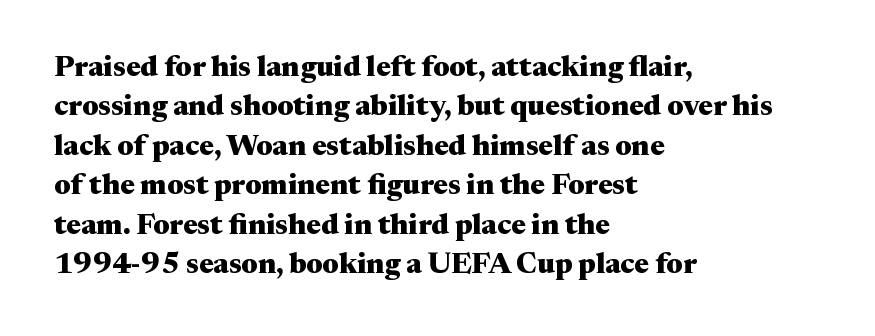
Summary of weight: heavy, a full bold. Unmarked baselines from the first word to the last. The face used here is proportionally spaced, like ordinary book or web type. The lines sit at an ordinary, default distance from one another. Designer's note — italics off, roman on. Nothing unusual about the tracking: characters are spaced as the font intends.
